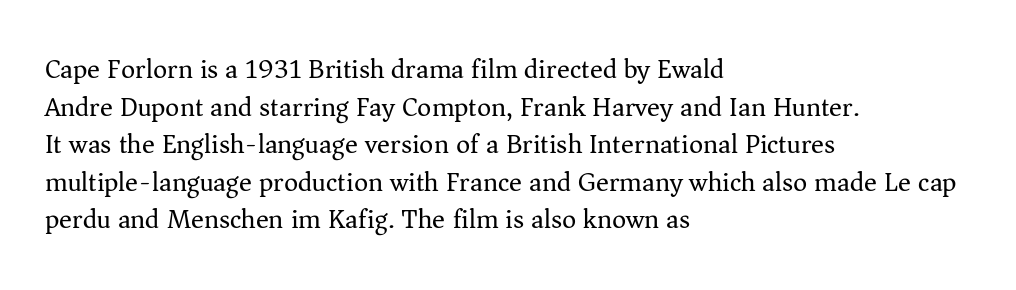
Notice how the stems are strictly vertical — no italics here. A bare baseline throughout the passage. Inter-character spacing is left at the font's built-in metrics. Vertical spacing — default. The ragged edge is on the right, which tells us the setting is flush left. The font sits on the lighter half of the weight spectrum, regular included.
